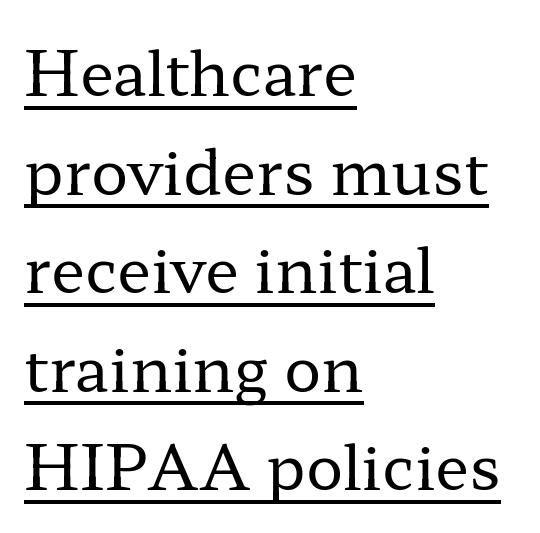
Q: Is the text bold? A: No.
Q: Is the text italic (slanted)? A: No, it is upright.
Q: Is the typeface a serif or a sans-serif typeface? A: Serif.
Q: Is the text underlined? A: Yes.
Q: How is the paragraph aligned? A: Left-aligned.
Q: Is the spacing between letters normal or unusually wide? A: Normal.
Q: Is the spacing between lines tight, normal or loose? A: Normal.
Q: Width (condensed, normal, or wide)? A: Wide.
Q: Stroke contrast? A: Low.
Q: x-height? A: Medium.
Q: Monospaced? A: No.
